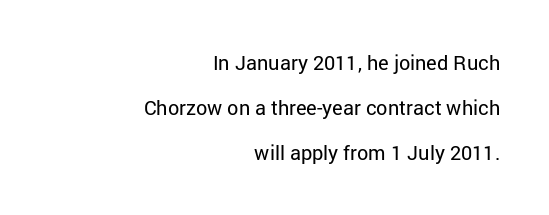
The weight tops out at a normal text grade. Each new line begins a long way beneath the previous one. The horizontal fit of the characters is conventional and even. Vertical strokes here are truly vertical. The passage is arranged like a letterhead date or caption credit — flush right.
